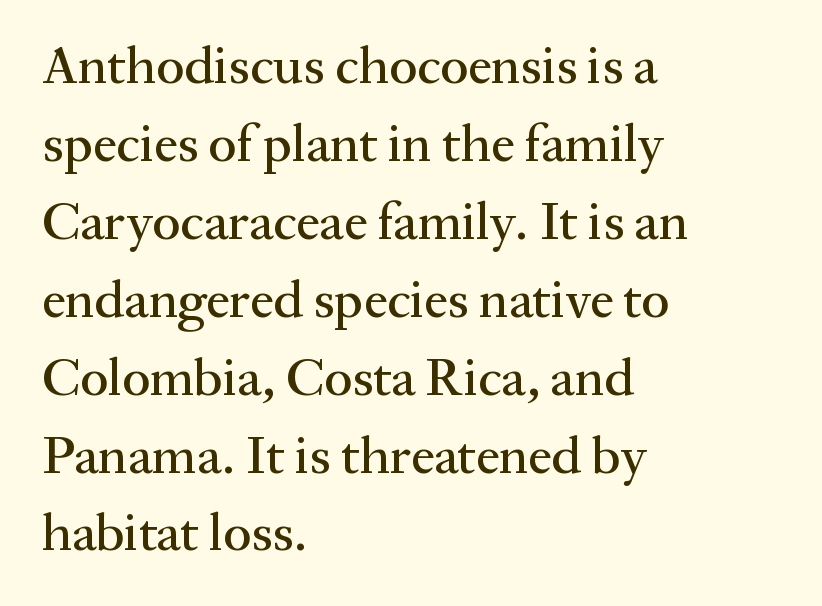
The image shows 53 px serif type, upright; set left-aligned, normal line spacing (1.47x), normal letter spacing, not underlined; medium stroke contrast and a medium x-height.
